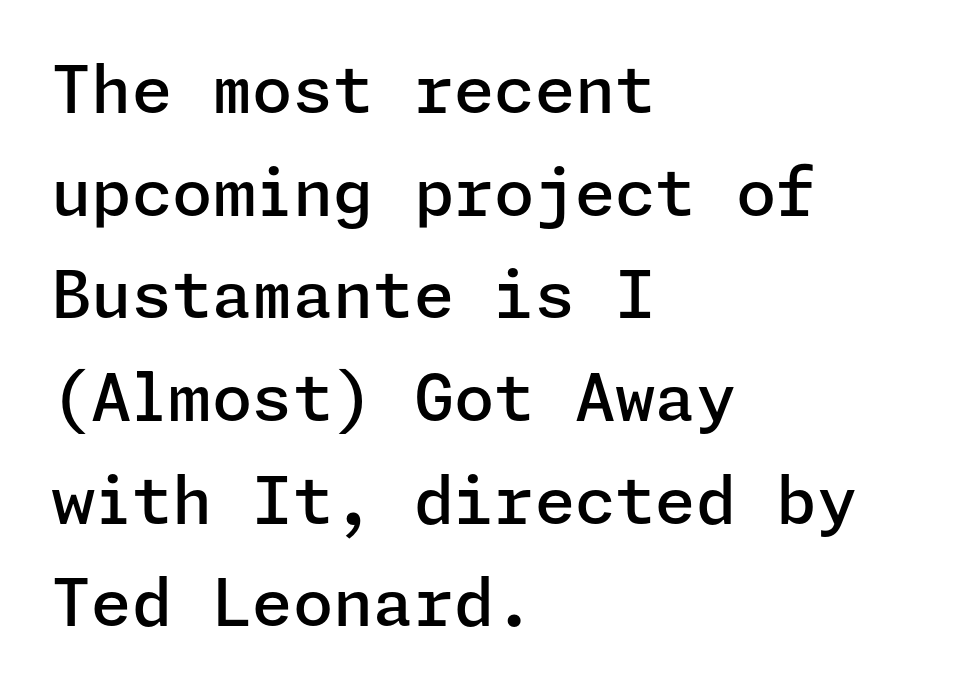
{"serif": "no", "italic": "no", "bold": "semi", "weight": "semibold", "width": "normal", "stroke_contrast": "low", "x_height": "medium", "underline": "no", "align": "left", "line_spacing": "normal", "line_spacing_ratio": 1.58, "letter_spacing": "normal", "letter_spacing_em": 0.0, "glyph_px": 65}
